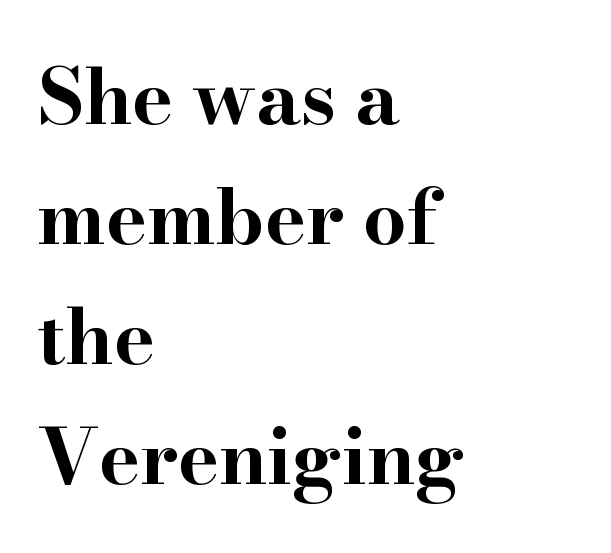
The image shows 77 px bold, wide serif type, upright; set left-aligned, normal line spacing (1.56x), normal letter spacing, not underlined; high stroke contrast and a small x-height.
